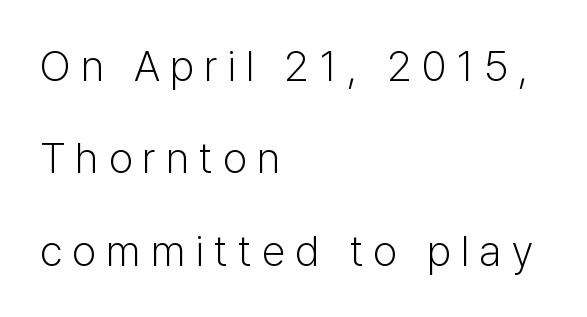
{"serif": "no", "italic": "no", "bold": "no", "weight": "light", "width": "normal", "stroke_contrast": "low", "x_height": "medium", "monospaced": "no", "underline": "no", "align": "left", "line_spacing": "loose", "line_spacing_ratio": 2.15, "letter_spacing": "wide", "letter_spacing_em": 0.23, "glyph_px": 43}
